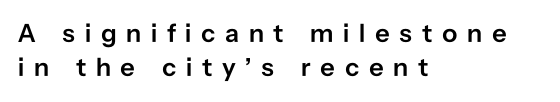
Q: Is the text bold? A: Semi-bold.
Q: Is the text italic (slanted)? A: No, it is upright.
Q: Is the text underlined? A: No.
Q: How is the paragraph aligned? A: Left-aligned.
Q: Is the spacing between letters normal or unusually wide? A: Unusually wide.
Q: Is the spacing between lines tight, normal or loose? A: Normal.
